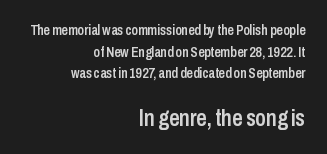
The image shows 23 px text type, upright; set right-aligned, normal line spacing (1.55x), normal letter spacing, not underlined; the second (bottom) block is 1.64x larger.
